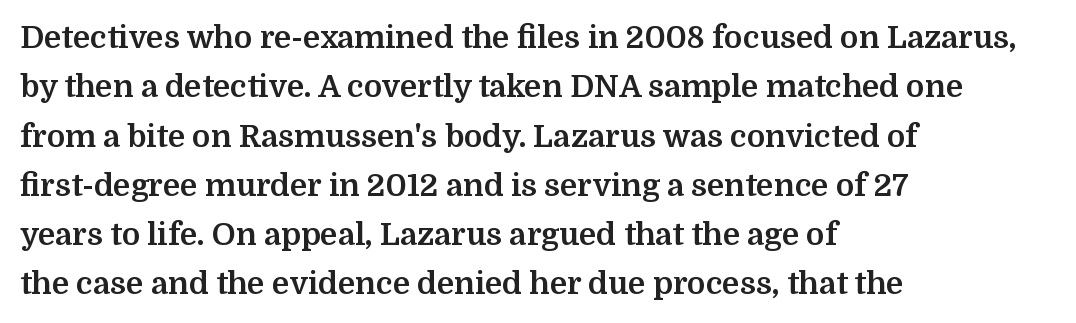
Q: Is the text bold? A: Yes.
Q: Is the text italic (slanted)? A: No, it is upright.
Q: Is the typeface a serif or a sans-serif typeface? A: Serif.
Q: Is the text underlined? A: No.
Q: How is the paragraph aligned? A: Left-aligned.
Q: Is the spacing between letters normal or unusually wide? A: Normal.
Q: Is the spacing between lines tight, normal or loose? A: Normal.
Q: Width (condensed, normal, or wide)? A: Normal.
Q: Stroke contrast? A: Medium.
Q: x-height? A: Medium.
Q: Monospaced? A: No.
